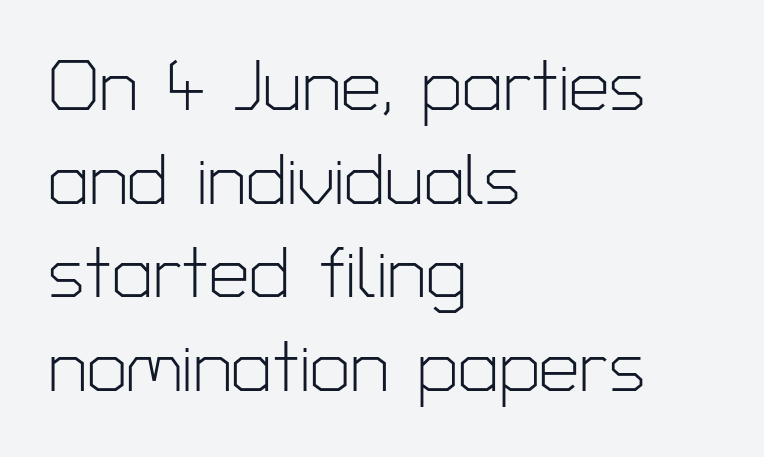
Q: Is the text bold? A: No.
Q: Is the text italic (slanted)? A: No, it is upright.
Q: Is the typeface a serif or a sans-serif typeface? A: Sans-serif.
Q: Is the text underlined? A: No.
Q: How is the paragraph aligned? A: Left-aligned.
Q: Is the spacing between letters normal or unusually wide? A: Normal.
Q: Is the spacing between lines tight, normal or loose? A: Normal.
Q: Width (condensed, normal, or wide)? A: Normal.
Q: Stroke contrast? A: Low.
Q: x-height? A: Medium.
Q: Monospaced? A: No.
